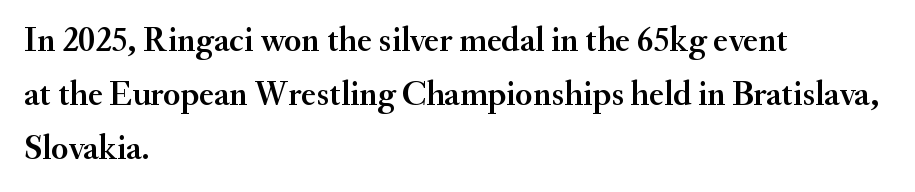
The image shows 35 px serif type, upright; set left-aligned, normal line spacing (1.54x), normal letter spacing, not underlined; medium stroke contrast and a small x-height.
